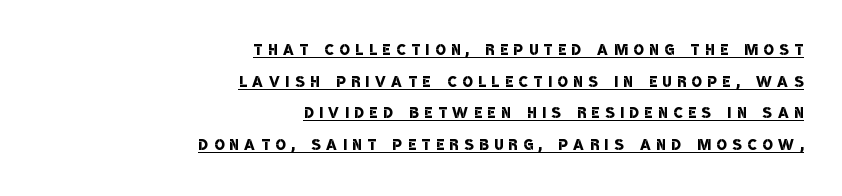
Q: Is the text bold? A: Semi-bold.
Q: Is the text underlined? A: Yes.
Q: How is the paragraph aligned? A: Right-aligned.
Q: Is the spacing between letters normal or unusually wide? A: Unusually wide.
Q: Is the spacing between lines tight, normal or loose? A: Normal.
